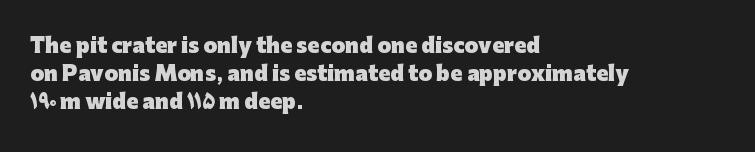
The image shows 20 px bold type, upright; set left-aligned, normal line spacing (1.41x), normal letter spacing, not underlined.
